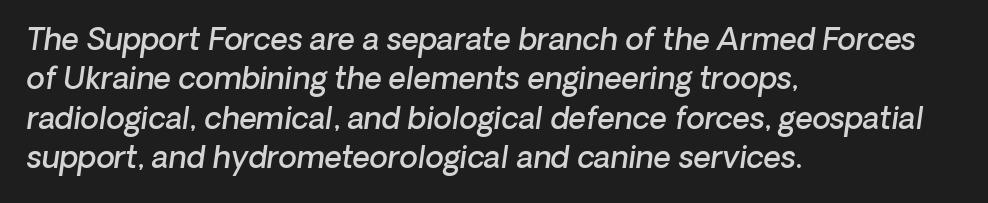
{"italic": "yes", "lean": "right", "slant_degrees": 8, "bold": "semi", "weight": "semibold", "width": "normal", "stroke_contrast": "low", "x_height": "medium", "monospaced": "no", "underline": "no", "align": "left", "line_spacing": "normal", "line_spacing_ratio": 1.31, "letter_spacing": "normal", "letter_spacing_em": 0.0, "glyph_px": 30}
